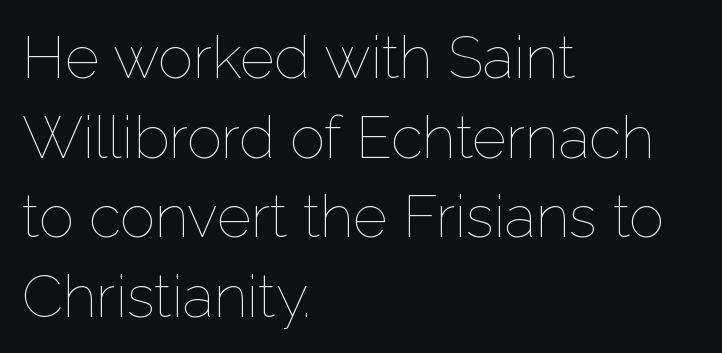
{"italic": "no", "bold": "no", "weight": "thin", "width": "normal", "stroke_contrast": "low", "x_height": "medium", "monospaced": "no", "underline": "no", "align": "left", "line_spacing": "normal", "line_spacing_ratio": 1.35, "letter_spacing": "normal", "letter_spacing_em": 0.0, "glyph_px": 59}
